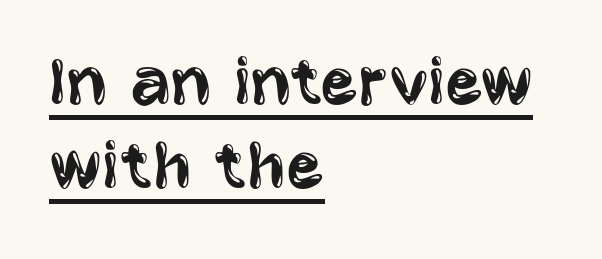
The image shows 76 px regular-weight, condensed sans-serif type, upright; set left-aligned, tight line spacing (1.1x), normal letter spacing, underlined; low stroke contrast and a large x-height.
